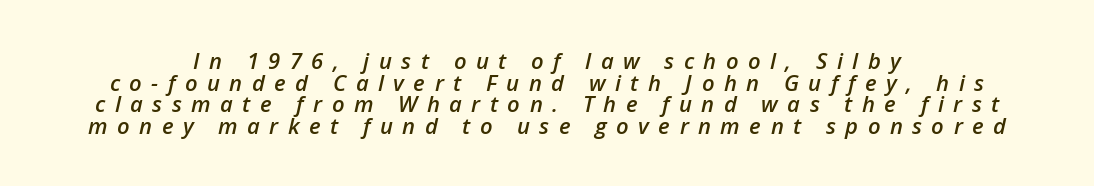
Each glyph is drawn with semibold strokes, heavier than normal yet not fully bold. The text carries the slant typical of an italic or oblique font. The type is letterspaced generously, with wide tracking. The designer dialed line spacing down below the default. The gap between lines stays unmarked. Line starts and ends both wander, symmetrically.
